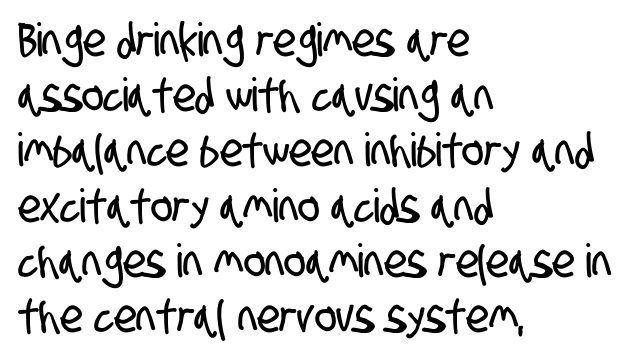
The image shows 46 px condensed sans-serif type; set left-aligned, line spacing 1.2x, normal letter spacing, not underlined; low stroke contrast and a large x-height.
